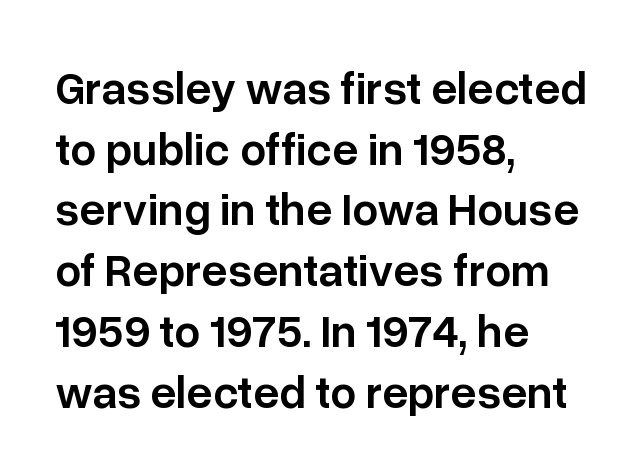
{"serif": "no", "italic": "no", "bold": "semi", "weight": "semibold", "width": "normal", "stroke_contrast": "low", "x_height": "medium", "monospaced": "no", "underline": "no", "align": "left", "line_spacing": "normal", "line_spacing_ratio": 1.32, "letter_spacing": "normal", "letter_spacing_em": 0.0, "glyph_px": 46}
